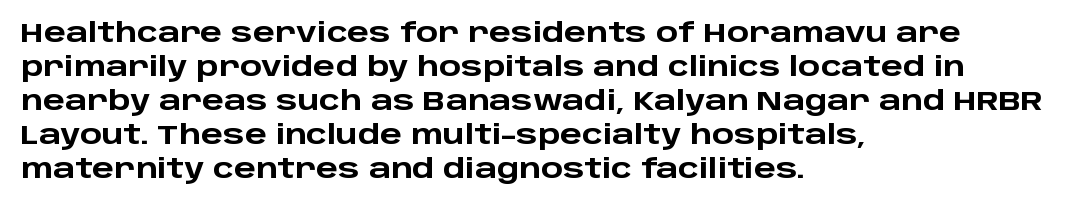
{"italic": "no", "bold": "yes", "underline": "no", "align": "left", "line_spacing": "normal", "line_spacing_ratio": 1.31, "letter_spacing": "normal", "letter_spacing_em": 0.0, "glyph_px": 26}
